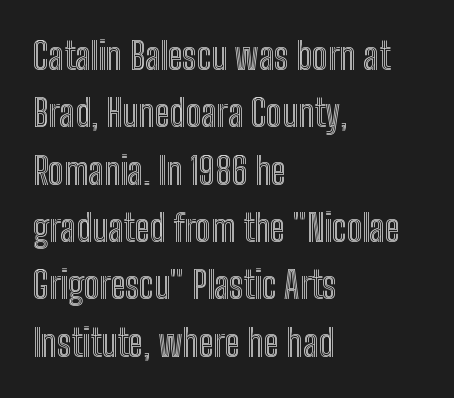
{"italic": "no", "width": "condensed", "x_height": "medium", "monospaced": "no", "underline": "no", "align": "left", "line_spacing": "normal", "line_spacing_ratio": 1.55, "letter_spacing": "normal", "letter_spacing_em": 0.0, "glyph_px": 37}
